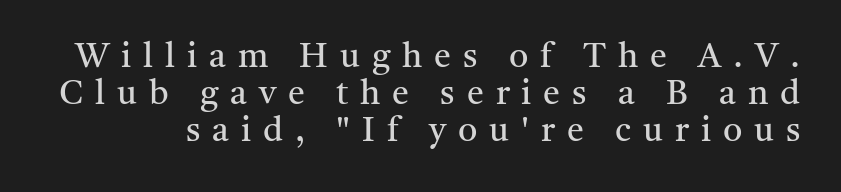
No word sits above an underline. Ink coverage per letter is moderate at most. Small tapered or slab feet sit at the stroke ends, so this counts as serif. The rendering uses natural spacing where letterforms have individual widths. Each word looks stretched out because of the extra space between its letters.
